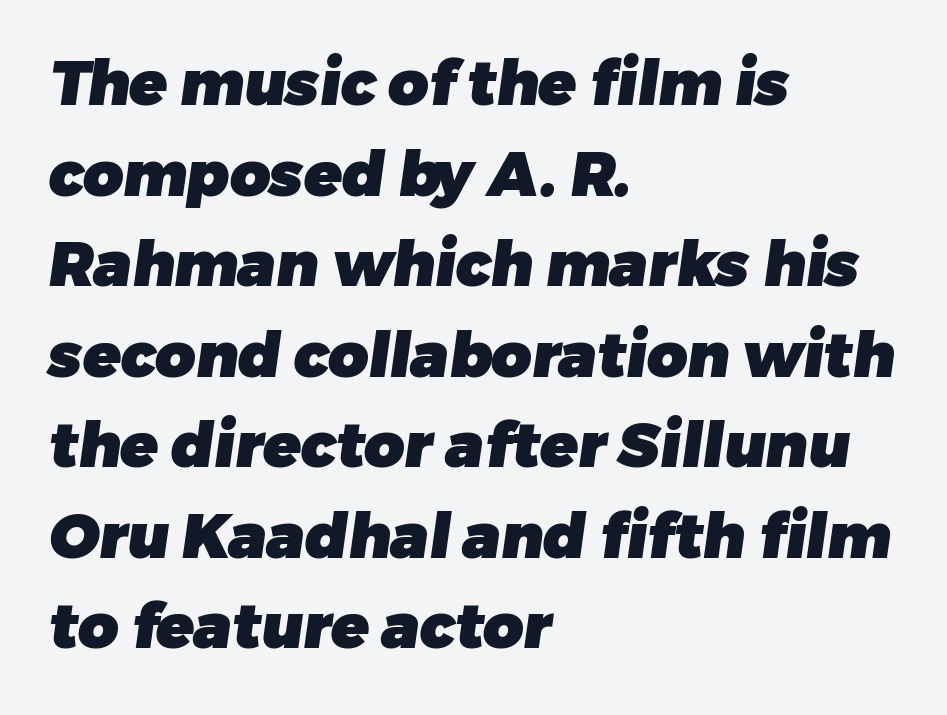
Q: Is the text bold? A: Yes.
Q: Is the typeface a serif or a sans-serif typeface? A: Sans-serif.
Q: Is the text underlined? A: No.
Q: How is the paragraph aligned? A: Left-aligned.
Q: Is the spacing between letters normal or unusually wide? A: Normal.
Q: Is the spacing between lines tight, normal or loose? A: Normal.
Q: Width (condensed, normal, or wide)? A: Normal.
Q: Stroke contrast? A: Low.
Q: x-height? A: Medium.
Q: Monospaced? A: No.
